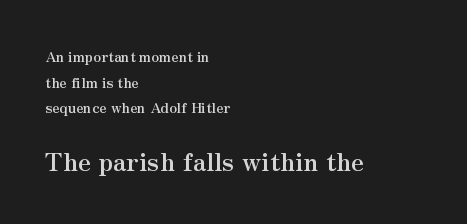
The image shows 25 px bold type, upright; set left-aligned, line spacing 1.83x, normal letter spacing, not underlined; the second (bottom) block is 1.79x larger.
